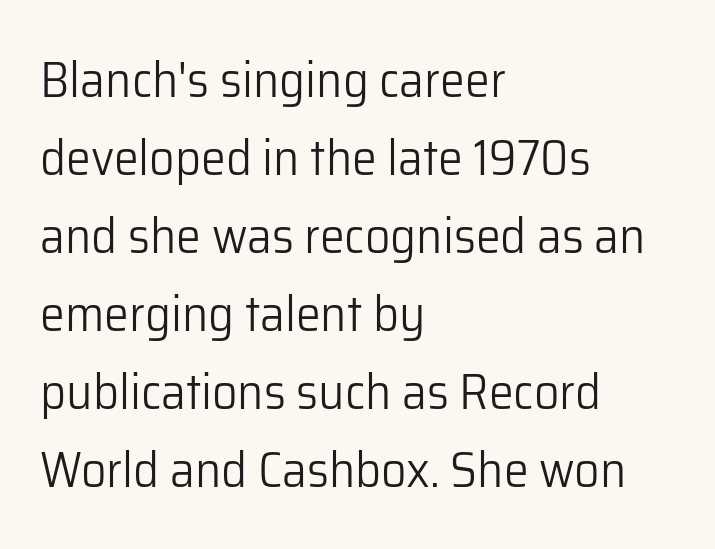
{"serif": "no", "italic": "no", "bold": "no", "weight": "light", "width": "normal", "stroke_contrast": "low", "x_height": "medium", "monospaced": "no", "underline": "no", "align": "left", "line_spacing": "normal", "line_spacing_ratio": 1.56, "letter_spacing": "normal", "letter_spacing_em": 0.0, "glyph_px": 50}
